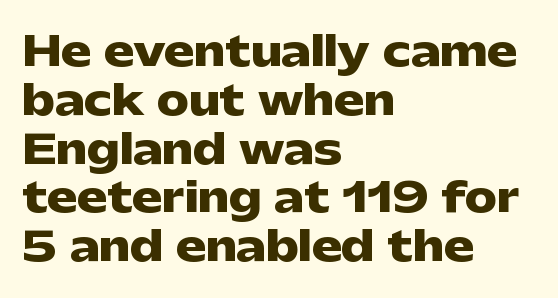
The image shows 40 px heavy, wide sans-serif type, upright; set left-aligned, line spacing 1.22x, normal letter spacing, not underlined; low stroke contrast and a medium x-height.
